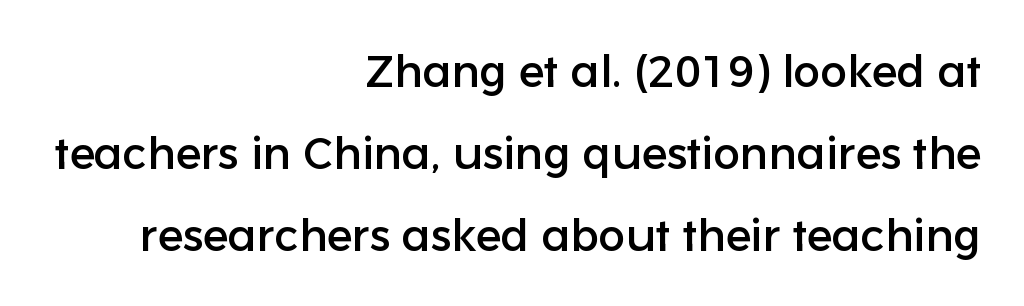
There is no visible air inserted between adjacent glyphs. Nothing sits at the stroke ends, so this counts as sans-serif. Anything drawn beneath the words? Only blank space. It's the straight-up-and-down kind of type.
